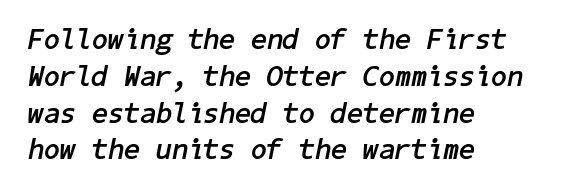
No extra tracking has been applied to these lines. Compared with an ordinary text face, these strokes are far heavier — a full bold. Rule under the text: the space is simply empty. The rendering applies a slant to the glyphs. One-word summary of the alignment: left. The leading is moderate, giving the passage an even texture.
